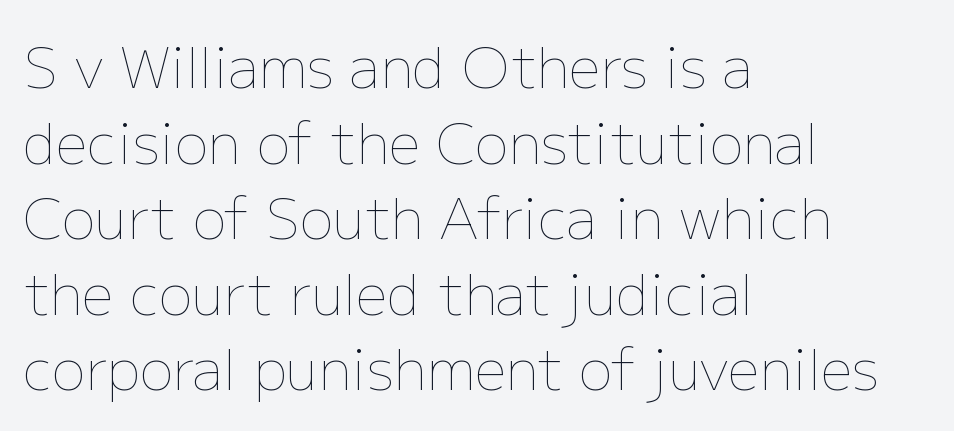
The image shows 56 px thin type, upright; set left-aligned, normal line spacing (1.35x), normal letter spacing, not underlined; low stroke contrast and a medium x-height.
